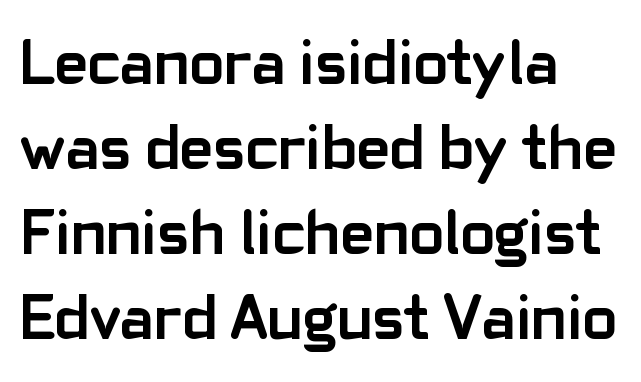
The image shows 64 px semibold sans-serif type, upright; set left-aligned, normal line spacing (1.33x), normal letter spacing, not underlined; low stroke contrast and a medium x-height.
